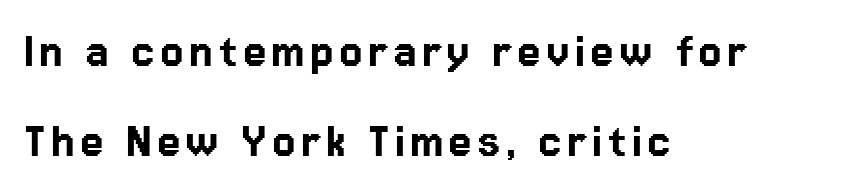
Q: Is the text italic (slanted)? A: No, it is upright.
Q: Is the typeface a serif or a sans-serif typeface? A: Sans-serif.
Q: Is the text underlined? A: No.
Q: How is the paragraph aligned? A: Left-aligned.
Q: Is the spacing between lines tight, normal or loose? A: Normal.
Q: Width (condensed, normal, or wide)? A: Normal.
Q: Stroke contrast? A: Low.
Q: x-height? A: Medium.
Q: Monospaced? A: No.
